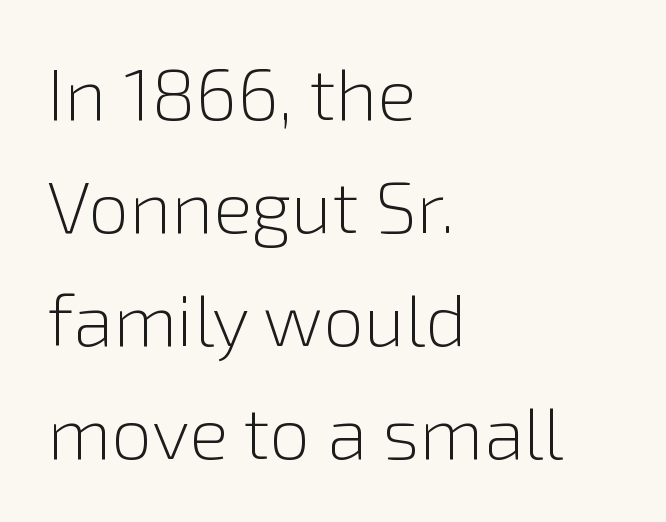
The image shows 73 px light sans-serif type, upright; set left-aligned, normal line spacing (1.55x), normal letter spacing, not underlined; low stroke contrast and a medium x-height.
